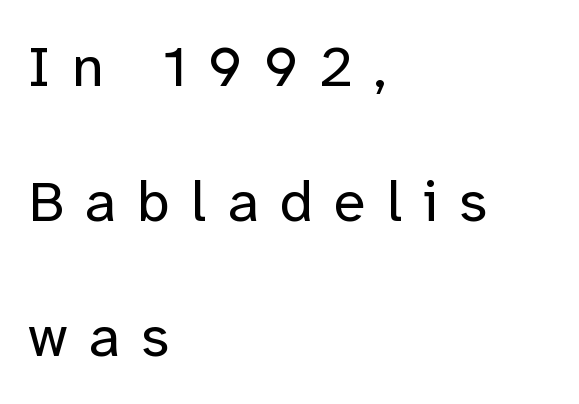
Q: Is the text bold? A: No.
Q: Is the text italic (slanted)? A: No, it is upright.
Q: Is the typeface a serif or a sans-serif typeface? A: Sans-serif.
Q: Is the text underlined? A: No.
Q: How is the paragraph aligned? A: Left-aligned.
Q: Is the spacing between letters normal or unusually wide? A: Unusually wide.
Q: Is the spacing between lines tight, normal or loose? A: Loose.
Q: Width (condensed, normal, or wide)? A: Normal.
Q: Stroke contrast? A: Low.
Q: x-height? A: Medium.
Q: Monospaced? A: No.
